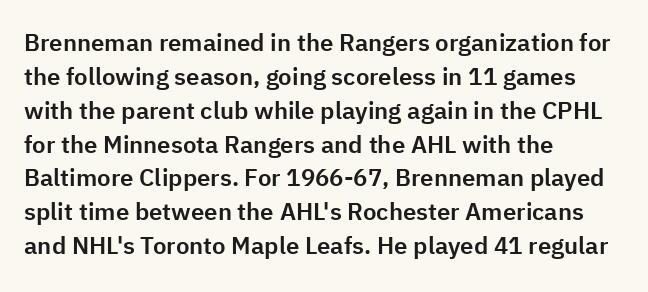
{"italic": "no", "underline": "no", "align": "left", "line_spacing": "normal", "line_spacing_ratio": 1.41, "letter_spacing": "normal", "letter_spacing_em": 0.0, "glyph_px": 24}
